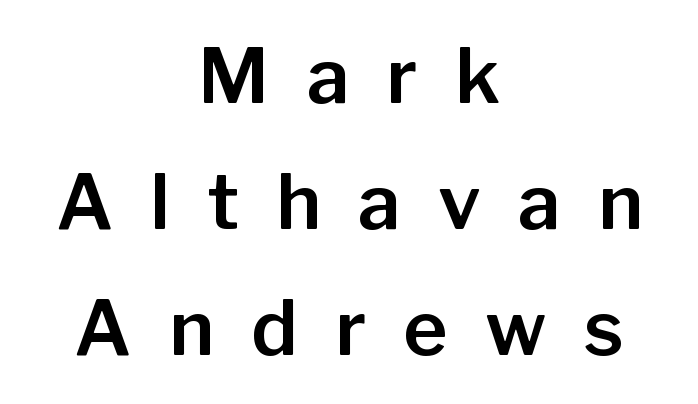
Q: Is the text italic (slanted)? A: No, it is upright.
Q: Is the typeface a serif or a sans-serif typeface? A: Sans-serif.
Q: Is the text underlined? A: No.
Q: How is the paragraph aligned? A: Centered.
Q: Is the spacing between letters normal or unusually wide? A: Unusually wide.
Q: Is the spacing between lines tight, normal or loose? A: Normal.
Q: Width (condensed, normal, or wide)? A: Normal.
Q: Stroke contrast? A: Low.
Q: x-height? A: Medium.
Q: Monospaced? A: No.
